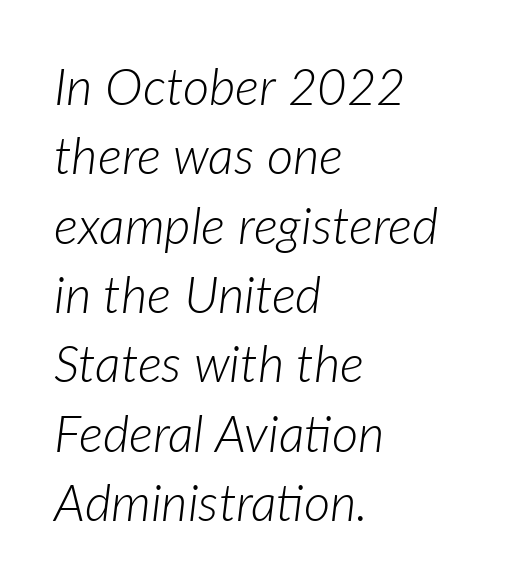
The image shows 51 px light type, italic (leaning right); set left-aligned, normal line spacing (1.36x), normal letter spacing, not underlined; low stroke contrast and a medium x-height.
